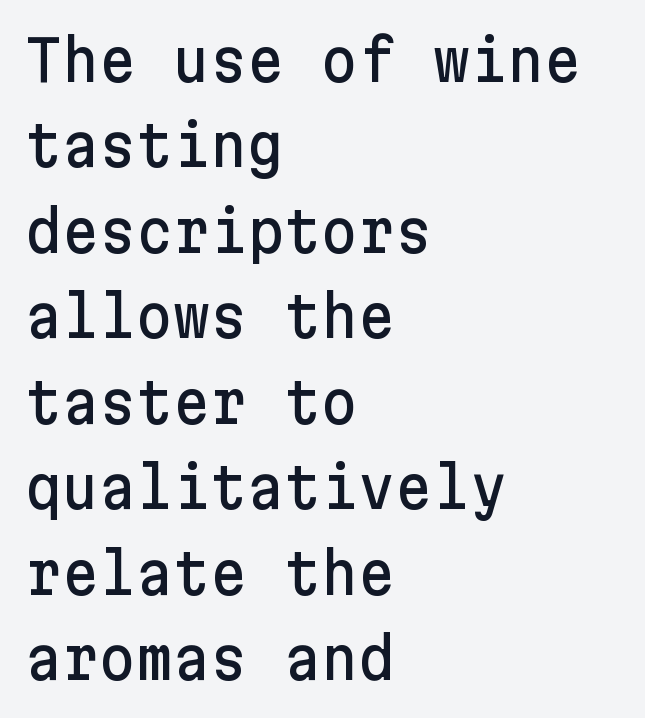
The image shows 57 px sans-serif type, upright; set left-aligned, normal line spacing (1.5x), normal letter spacing, not underlined; low stroke contrast and a medium x-height.
